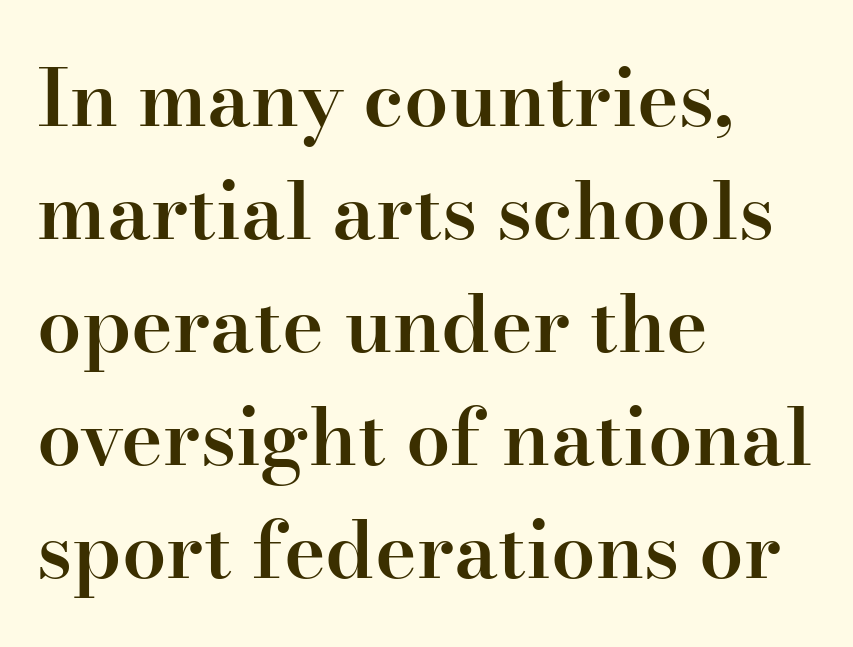
Q: Is the text bold? A: Semi-bold.
Q: Is the text italic (slanted)? A: No, it is upright.
Q: Is the typeface a serif or a sans-serif typeface? A: Serif.
Q: Is the text underlined? A: No.
Q: How is the paragraph aligned? A: Left-aligned.
Q: Is the spacing between letters normal or unusually wide? A: Normal.
Q: Is the spacing between lines tight, normal or loose? A: Normal.
Q: Width (condensed, normal, or wide)? A: Normal.
Q: Stroke contrast? A: High.
Q: x-height? A: Small.
Q: Monospaced? A: No.
